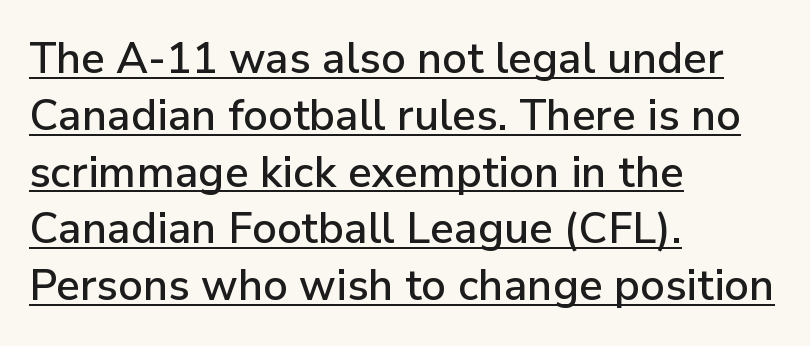
The line-height multiplier appears to be the usual default. The text block is weighted toward the left margin, trailing off unevenly rightward. Do the characters align in a grid? No, the font is proportional. This sample uses plain, unmodified letter spacing.
